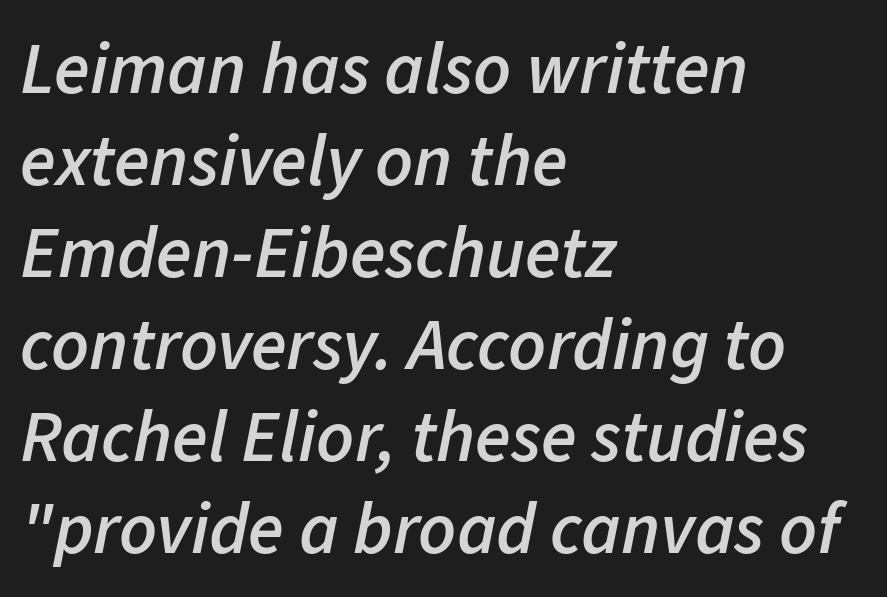
The image shows 73 px semibold type, italic (leaning right); set left-aligned, normal line spacing (1.26x), normal letter spacing, not underlined; low stroke contrast and a medium x-height.
